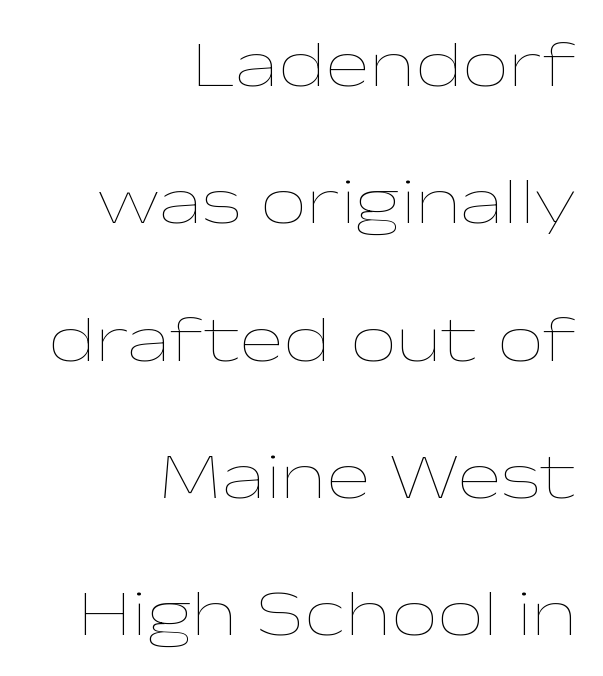
When letters stand straight like this, we call the style roman or upright. Stroke mass is kept to a normal reading level or below. Compared with typical body copy, the letter spacing here is the same. Typeset ragged left — the right edge is the straight one.
